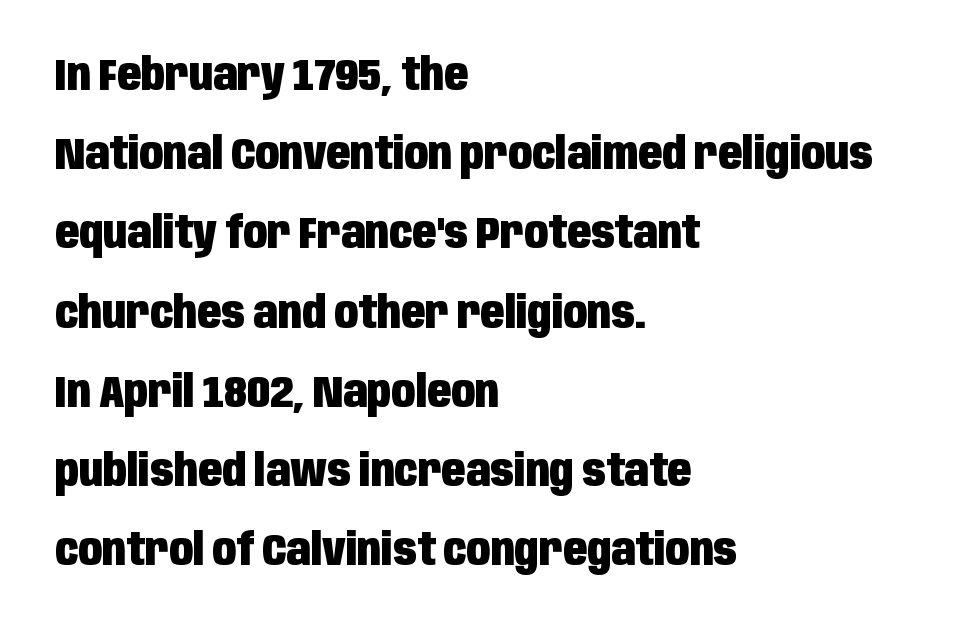
Q: Is the text bold? A: Yes.
Q: Is the text italic (slanted)? A: No, it is upright.
Q: Is the typeface a serif or a sans-serif typeface? A: Sans-serif.
Q: Is the text underlined? A: No.
Q: How is the paragraph aligned? A: Left-aligned.
Q: Is the spacing between letters normal or unusually wide? A: Normal.
Q: Width (condensed, normal, or wide)? A: Condensed.
Q: Stroke contrast? A: Low.
Q: x-height? A: Large.
Q: Monospaced? A: No.
